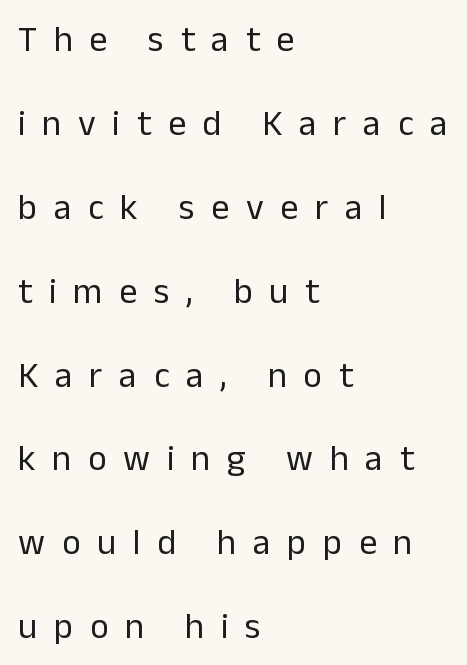
{"serif": "no", "italic": "no", "bold": "no", "weight": "regular", "width": "normal", "stroke_contrast": "low", "x_height": "medium", "monospaced": "no", "underline": "no", "align": "left", "line_spacing": "loose", "line_spacing_ratio": 2.33, "letter_spacing": "wide", "letter_spacing_em": 0.46, "glyph_px": 36}
